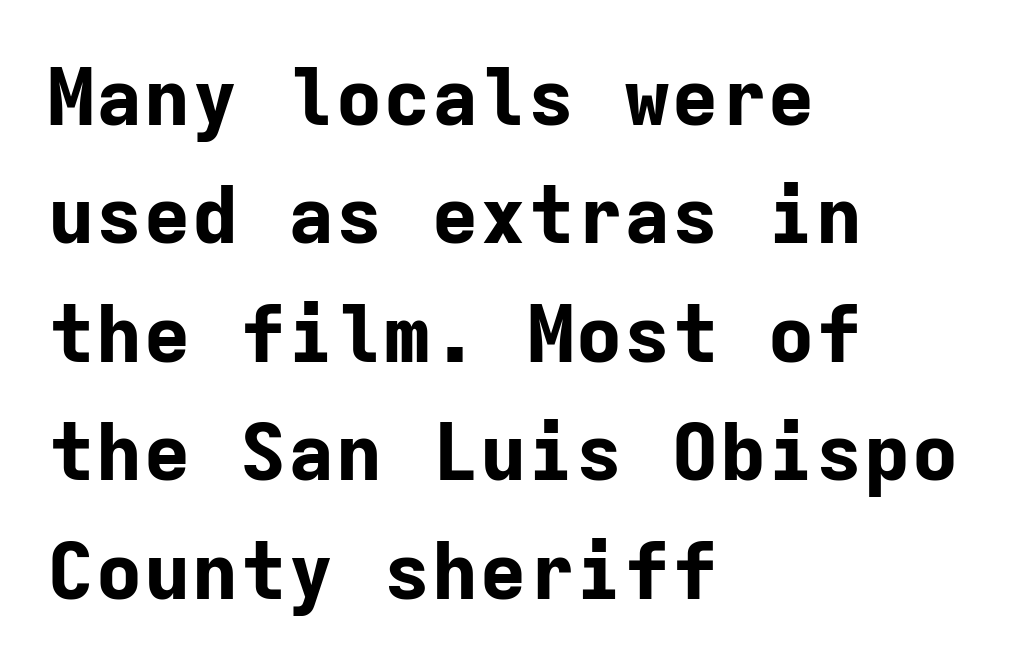
The image shows 80 px bold sans-serif type, upright, monospaced; set left-aligned, normal line spacing (1.48x), normal letter spacing, not underlined; low stroke contrast and a medium x-height.
